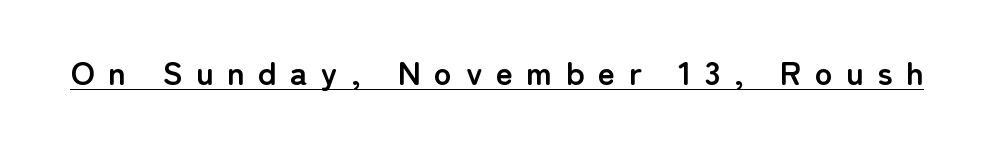
The image shows 33 px semibold sans-serif type, upright; set unusually wide letter spacing (+0.41 em), underlined; low stroke contrast and a medium x-height.
